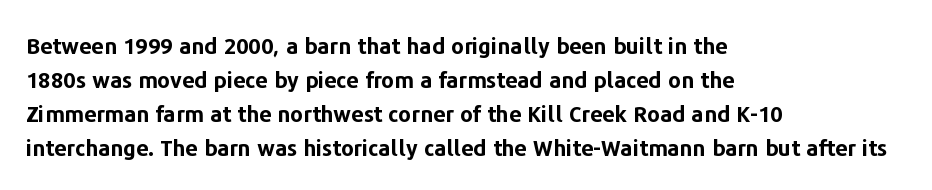
{"italic": "no", "bold": "yes", "underline": "no", "align": "left", "line_spacing": "normal", "line_spacing_ratio": 1.54, "letter_spacing": "normal", "letter_spacing_em": 0.0, "glyph_px": 22}
